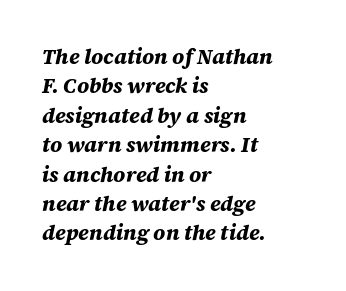
The image shows 21 px bold type, italic (leaning right); set left-aligned, normal line spacing (1.4x), normal letter spacing, not underlined.
